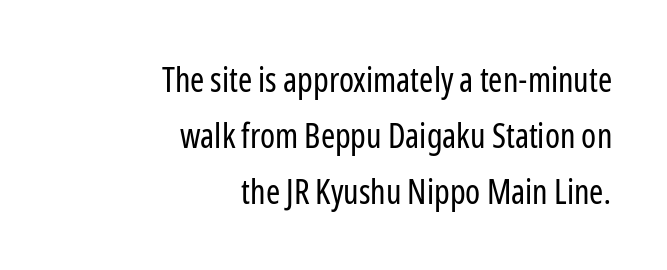
Q: Is the text bold? A: No.
Q: Is the text italic (slanted)? A: No, it is upright.
Q: Is the typeface a serif or a sans-serif typeface? A: Sans-serif.
Q: Is the text underlined? A: No.
Q: How is the paragraph aligned? A: Right-aligned.
Q: Is the spacing between letters normal or unusually wide? A: Normal.
Q: Is the spacing between lines tight, normal or loose? A: Normal.
Q: Width (condensed, normal, or wide)? A: Condensed.
Q: Stroke contrast? A: Low.
Q: x-height? A: Medium.
Q: Monospaced? A: No.
